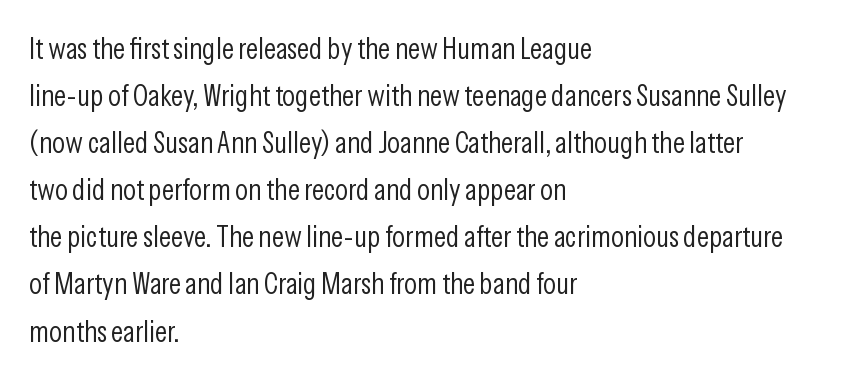
{"serif": "no", "italic": "no", "bold": "no", "weight": "light", "width": "condensed", "stroke_contrast": "low", "x_height": "medium", "monospaced": "no", "underline": "no", "align": "left", "line_spacing": "normal", "line_spacing_ratio": 1.57, "letter_spacing": "normal", "letter_spacing_em": 0.0, "glyph_px": 30}
